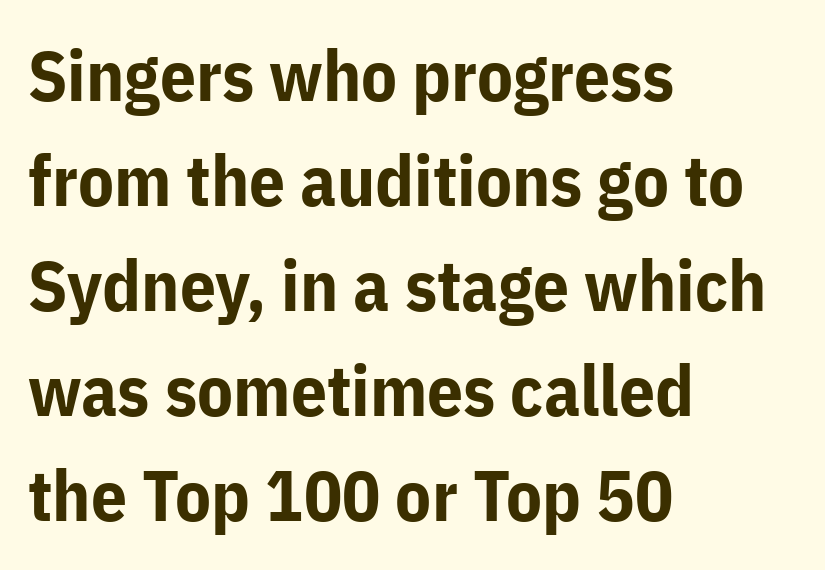
Visually the block forms a straight wall on the left and a jagged coastline on the right. Bare-footed words on every line. Characters follow at the spacing the type designer built in. Note: no serifs on the glyphs. You'd pick this weight for a headline — it's a proper bold.
